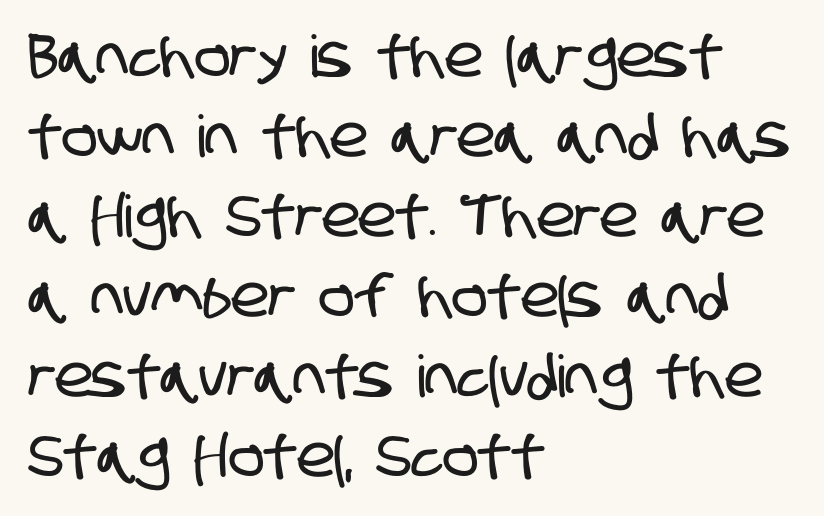
The image shows 58 px condensed sans-serif type; set left-aligned, normal line spacing (1.38x), normal letter spacing, not underlined; low stroke contrast and a large x-height.
